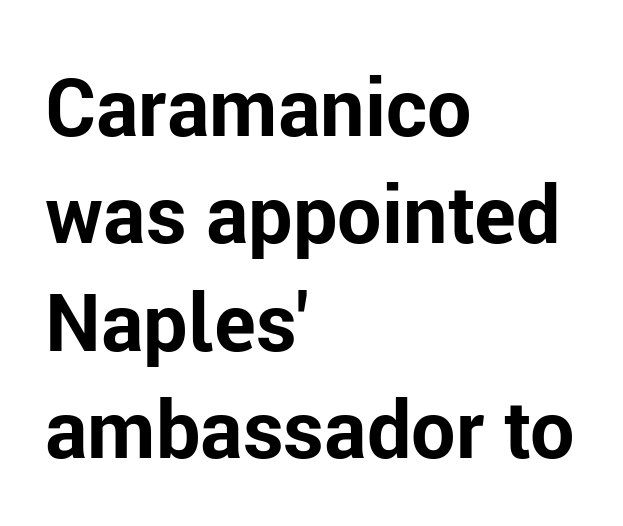
Q: Is the text bold? A: Yes.
Q: Is the text italic (slanted)? A: No, it is upright.
Q: Is the typeface a serif or a sans-serif typeface? A: Sans-serif.
Q: Is the text underlined? A: No.
Q: How is the paragraph aligned? A: Left-aligned.
Q: Is the spacing between letters normal or unusually wide? A: Normal.
Q: Is the spacing between lines tight, normal or loose? A: Normal.
Q: Width (condensed, normal, or wide)? A: Normal.
Q: Stroke contrast? A: Low.
Q: x-height? A: Medium.
Q: Monospaced? A: No.
